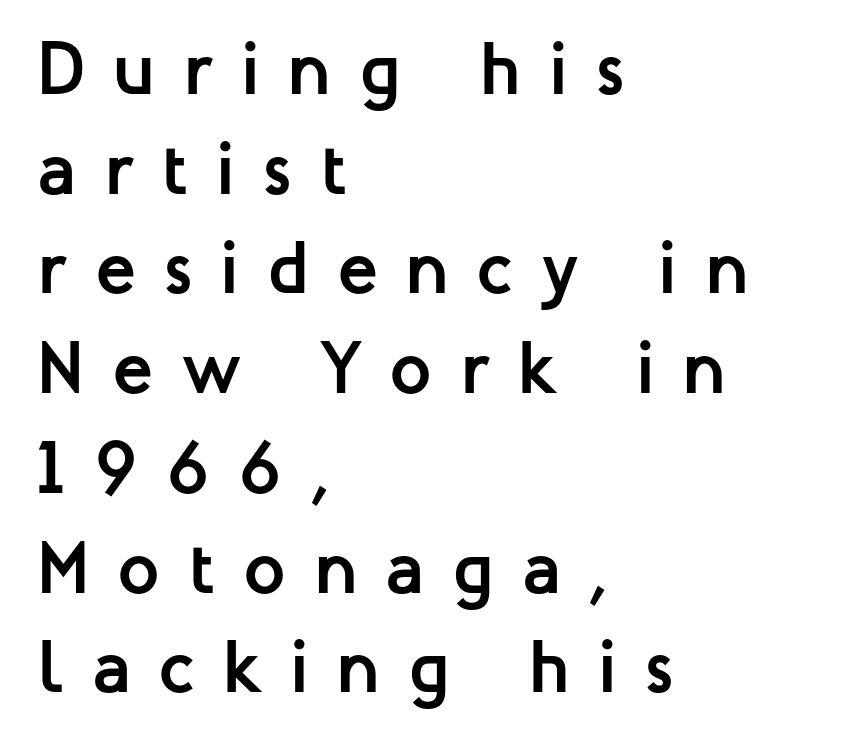
{"serif": "no", "italic": "no", "bold": "yes", "weight": "semibold", "width": "normal", "stroke_contrast": "low", "x_height": "medium", "monospaced": "no", "underline": "no", "align": "left", "line_spacing": "normal", "line_spacing_ratio": 1.33, "letter_spacing": "wide", "letter_spacing_em": 0.37, "glyph_px": 75}
